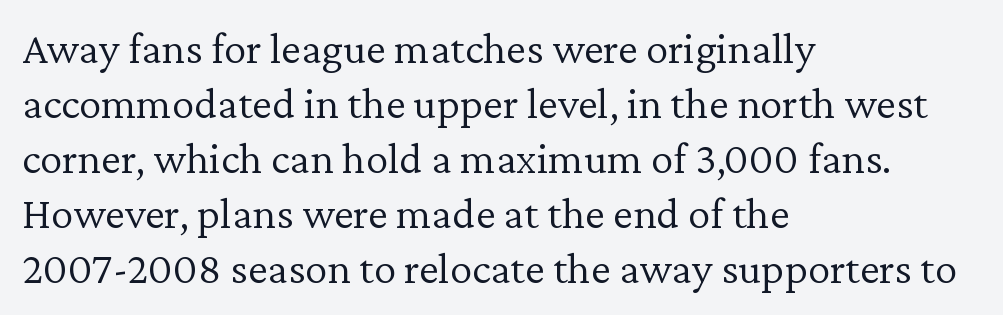
The image shows 45 px light serif type, upright; set left-aligned, line spacing 1.22x, normal letter spacing, not underlined; low stroke contrast and a medium x-height.
